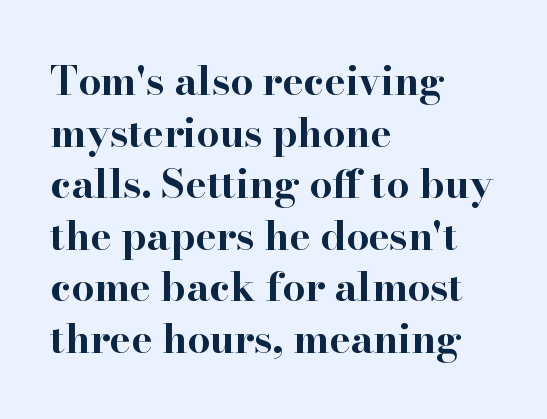
{"serif": "yes", "italic": "no", "bold": "yes", "weight": "bold", "width": "wide", "stroke_contrast": "high", "x_height": "small", "monospaced": "no", "underline": "no", "align": "left", "line_spacing": "normal", "line_spacing_ratio": 1.29, "letter_spacing": "normal", "letter_spacing_em": 0.0, "glyph_px": 40}
